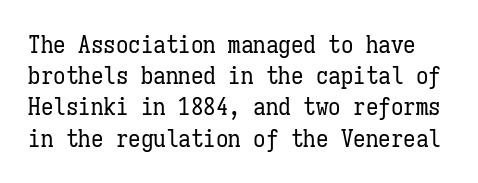
{"italic": "no", "bold": "no", "underline": "no", "line_spacing": "normal", "line_spacing_ratio": 1.25, "letter_spacing": "normal", "letter_spacing_em": 0.0, "glyph_px": 25}
